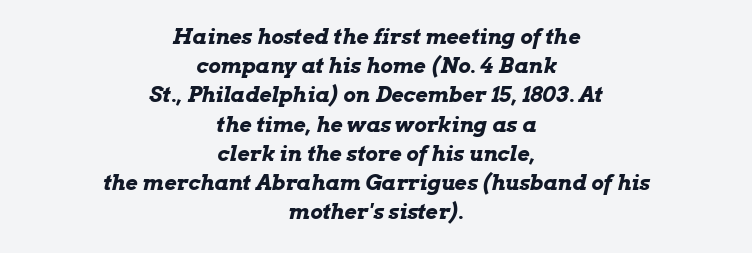
The image shows 21 px bold type, italic (leaning right); set centered, normal line spacing (1.39x), normal letter spacing, not underlined.
